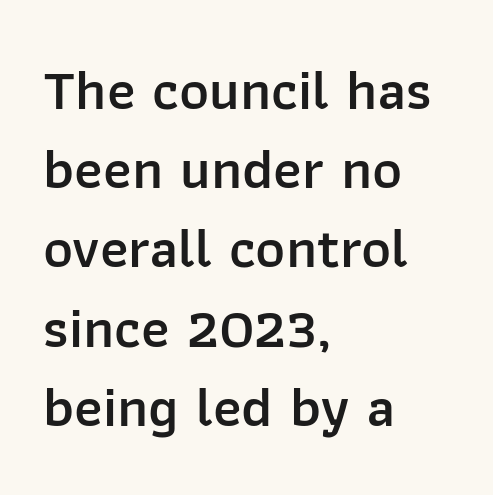
Q: Is the text bold? A: Semi-bold.
Q: Is the text italic (slanted)? A: No, it is upright.
Q: Is the typeface a serif or a sans-serif typeface? A: Sans-serif.
Q: Is the text underlined? A: No.
Q: How is the paragraph aligned? A: Left-aligned.
Q: Is the spacing between letters normal or unusually wide? A: Normal.
Q: Is the spacing between lines tight, normal or loose? A: Normal.
Q: Width (condensed, normal, or wide)? A: Normal.
Q: Stroke contrast? A: Low.
Q: x-height? A: Medium.
Q: Monospaced? A: No.
